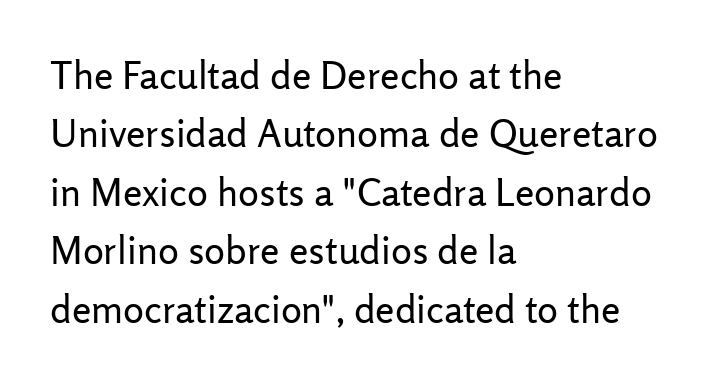
The image shows 39 px regular-weight sans-serif type, upright; set left-aligned, normal line spacing (1.5x), normal letter spacing, not underlined; low stroke contrast and a medium x-height.
